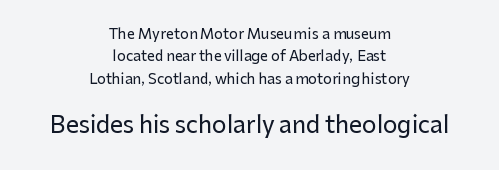
Vertical strokes here are truly vertical. These lines are centered, leaving both edges ragged. Has an underline been added? It has not. The gaps between neighbouring characters are ordinary and unremarkable. The lines sit at an ordinary, default distance from one another. Reading top to bottom, the characters get bigger at the block break.
